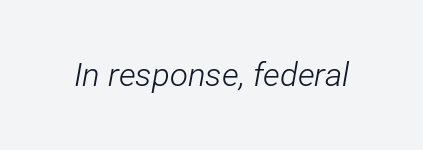
Q: Is the text bold? A: No.
Q: Is the text italic (slanted)? A: Yes, it leans right by about 12 degrees.
Q: Is the text underlined? A: No.
Q: Is the spacing between letters normal or unusually wide? A: Normal.
Q: Width (condensed, normal, or wide)? A: Condensed.
Q: Stroke contrast? A: Low.
Q: x-height? A: Medium.
Q: Monospaced? A: No.
